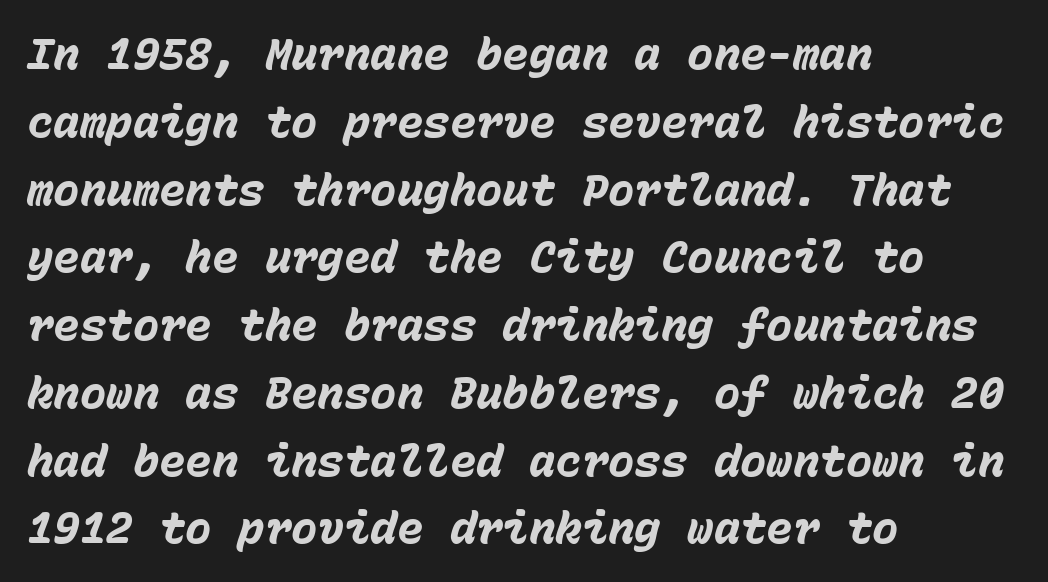
Any mark beneath the type? The region is blank. Horizontal alignment here is leftward, the default for most running prose. Fixed-width glyphs throughout — classic coding-font behaviour. The typography opts for an oblique posture over an upright one. Its strokes are broad and dark, the hallmark of bold type.
